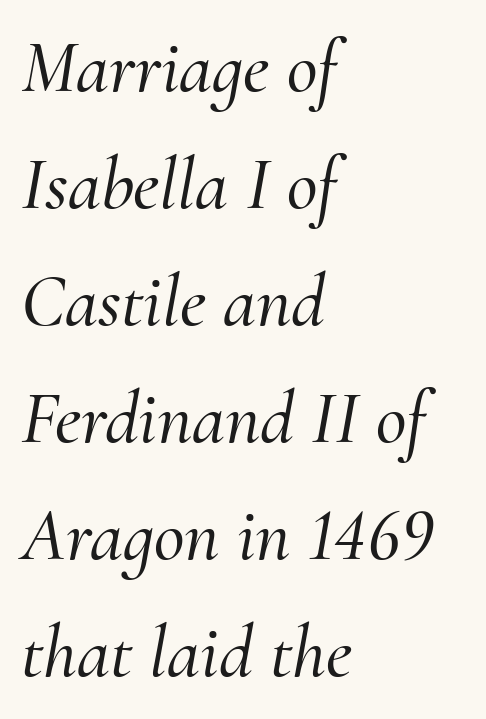
{"serif": "yes", "italic": "yes", "lean": "right", "slant_degrees": 10, "width": "normal", "stroke_contrast": "medium", "x_height": "small", "monospaced": "no", "underline": "no", "align": "left", "line_spacing": "normal", "line_spacing_ratio": 1.56, "letter_spacing": "normal", "letter_spacing_em": 0.0, "glyph_px": 75}
